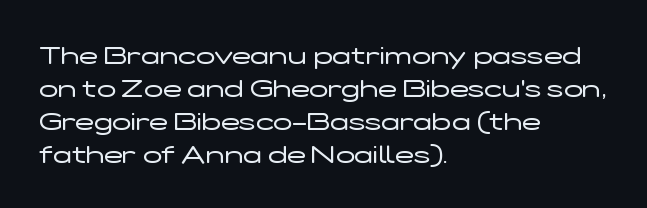
{"italic": "no", "bold": "no", "underline": "no", "align": "left", "line_spacing": "normal", "line_spacing_ratio": 1.32, "letter_spacing": "normal", "letter_spacing_em": 0.0, "glyph_px": 25}
